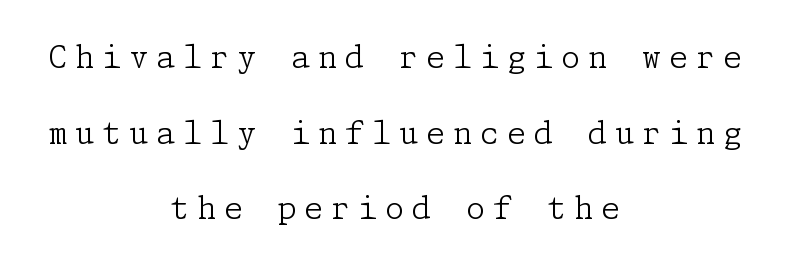
Q: Is the text bold? A: No.
Q: Is the text italic (slanted)? A: No, it is upright.
Q: Is the typeface a serif or a sans-serif typeface? A: Serif.
Q: Is the text underlined? A: No.
Q: How is the paragraph aligned? A: Centered.
Q: Is the spacing between letters normal or unusually wide? A: Unusually wide.
Q: Is the spacing between lines tight, normal or loose? A: Loose.
Q: Width (condensed, normal, or wide)? A: Normal.
Q: Stroke contrast? A: Low.
Q: x-height? A: Medium.
